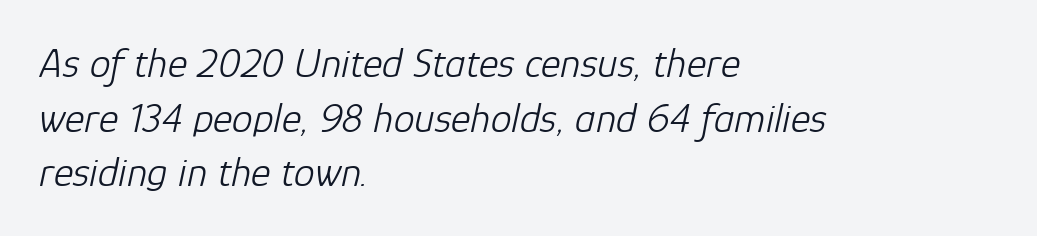
Q: Is the text bold? A: No.
Q: Is the text italic (slanted)? A: Yes, it leans right by about 12 degrees.
Q: Is the text underlined? A: No.
Q: How is the paragraph aligned? A: Left-aligned.
Q: Is the spacing between letters normal or unusually wide? A: Normal.
Q: Is the spacing between lines tight, normal or loose? A: Normal.
Q: Width (condensed, normal, or wide)? A: Normal.
Q: Stroke contrast? A: Low.
Q: x-height? A: Medium.
Q: Monospaced? A: No.
